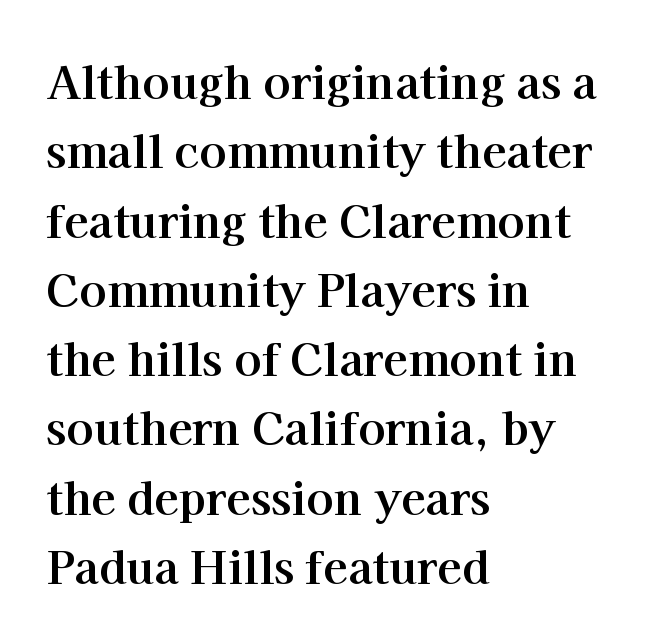
A typesetter would call this proportional, since set widths differ per character. What kind of face is this? One with serifs. This is roman type, the default non-slanted kind. On the weight axis this lands at bold, roughly 700. Compared with a centered layout, this one pins lines to the left instead.
